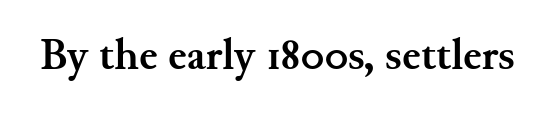
Little horizontal feet cap the strokes, marking this as serif type. The rendering uses natural spacing where letterforms have individual widths. The string is rendered with underlining switched off. This sample uses an upright cut, with every glyph sitting square on the baseline. Tracking here is standard; glyphs follow each other at the usual distance. The passage shown is emphatically bold.
